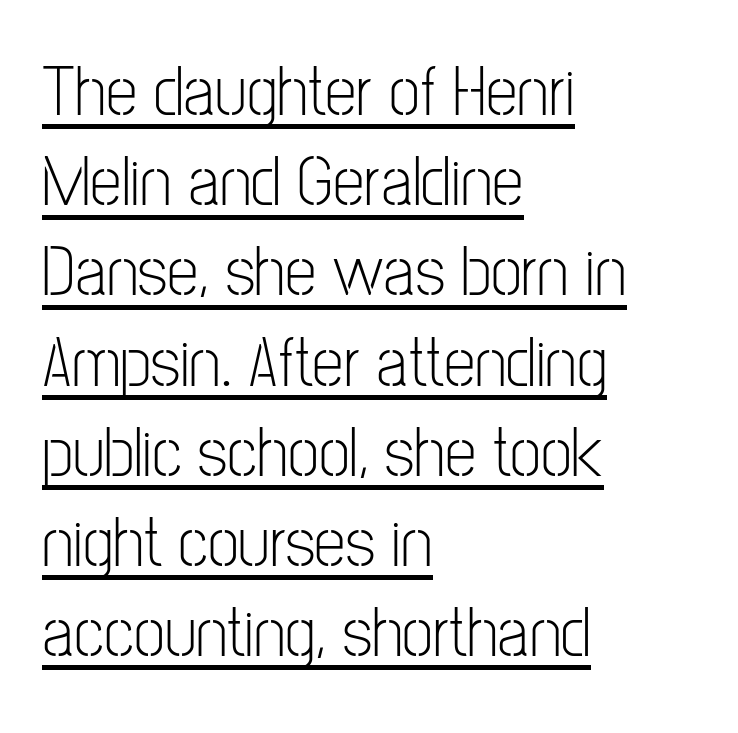
The image shows 71 px light, condensed sans-serif type, upright; set left-aligned, normal line spacing (1.27x), normal letter spacing, underlined; low stroke contrast and a medium x-height.
